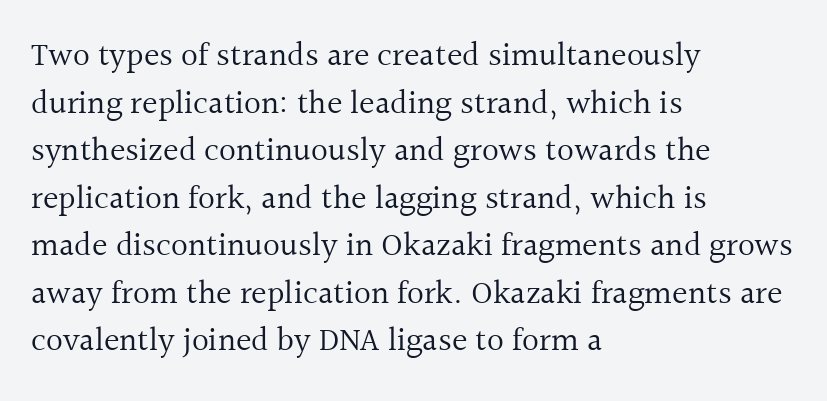
These lines sit exactly where default settings would place them. Left-aligned paragraph, ragged on the right. This sample uses an upright cut, with every glyph sitting square on the baseline. The rendering uses natural spacing where letterforms have individual widths.
